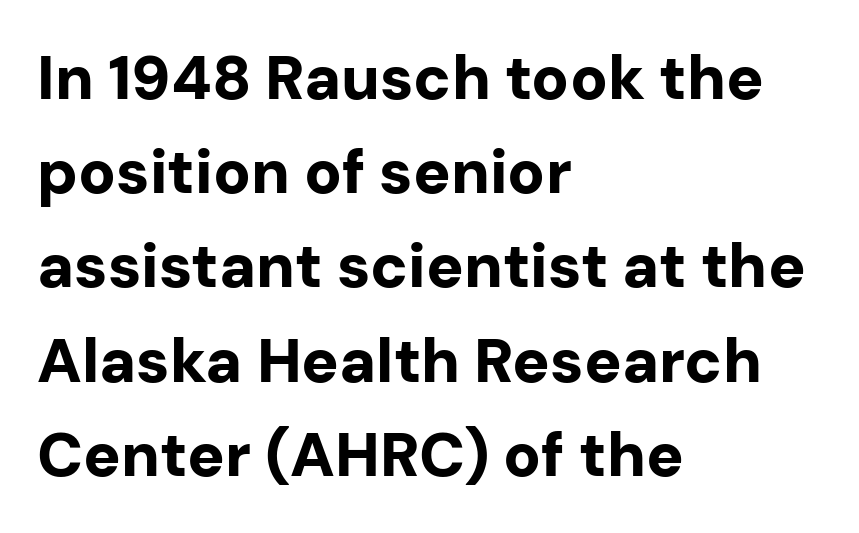
Q: Is the text bold? A: Yes.
Q: Is the text italic (slanted)? A: No, it is upright.
Q: Is the typeface a serif or a sans-serif typeface? A: Sans-serif.
Q: Is the text underlined? A: No.
Q: How is the paragraph aligned? A: Left-aligned.
Q: Is the spacing between letters normal or unusually wide? A: Normal.
Q: Is the spacing between lines tight, normal or loose? A: Normal.
Q: Width (condensed, normal, or wide)? A: Normal.
Q: Stroke contrast? A: Low.
Q: x-height? A: Medium.
Q: Monospaced? A: No.
